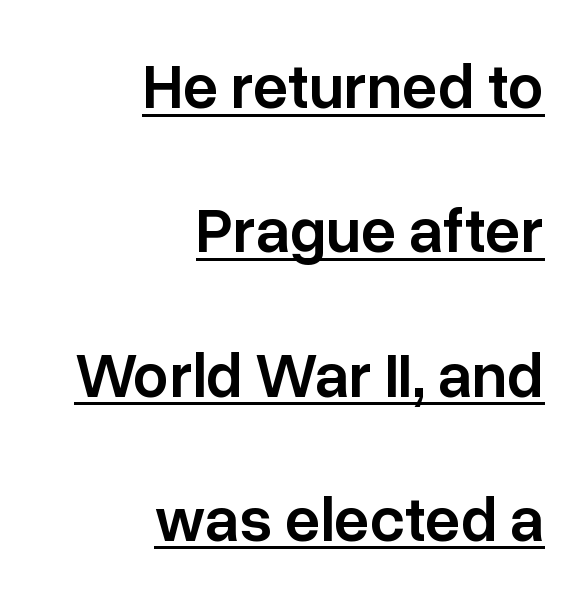
Q: Is the text bold? A: Semi-bold.
Q: Is the text italic (slanted)? A: No, it is upright.
Q: Is the typeface a serif or a sans-serif typeface? A: Sans-serif.
Q: Is the text underlined? A: Yes.
Q: How is the paragraph aligned? A: Right-aligned.
Q: Is the spacing between letters normal or unusually wide? A: Normal.
Q: Is the spacing between lines tight, normal or loose? A: Loose.
Q: Width (condensed, normal, or wide)? A: Normal.
Q: Stroke contrast? A: Low.
Q: x-height? A: Medium.
Q: Monospaced? A: No.
